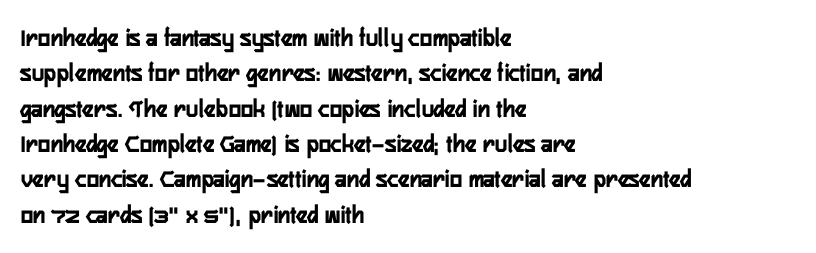
Q: Is the text bold? A: Yes.
Q: Is the text italic (slanted)? A: No, it is upright.
Q: Is the text underlined? A: No.
Q: How is the paragraph aligned? A: Left-aligned.
Q: Is the spacing between letters normal or unusually wide? A: Normal.
Q: Is the spacing between lines tight, normal or loose? A: Normal.
